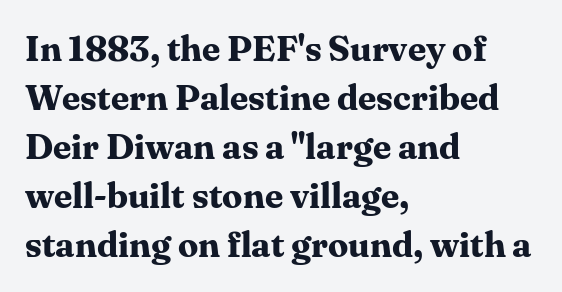
{"serif": "yes", "italic": "no", "bold": "yes", "weight": "bold", "width": "normal", "stroke_contrast": "medium", "x_height": "medium", "monospaced": "no", "underline": "no", "align": "left", "line_spacing": "normal", "line_spacing_ratio": 1.36, "letter_spacing": "normal", "letter_spacing_em": 0.0, "glyph_px": 36}
